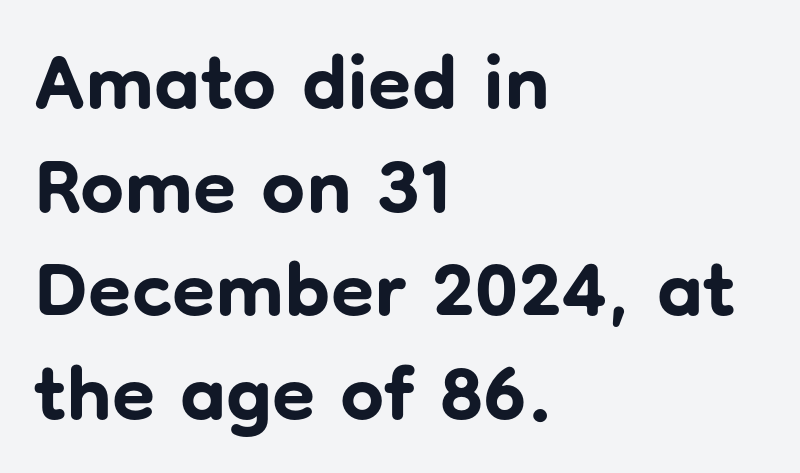
{"serif": "no", "italic": "no", "bold": "yes", "weight": "bold", "width": "normal", "stroke_contrast": "low", "x_height": "medium", "monospaced": "no", "underline": "no", "align": "left", "line_spacing": "normal", "line_spacing_ratio": 1.33, "letter_spacing": "normal", "letter_spacing_em": 0.0, "glyph_px": 78}
